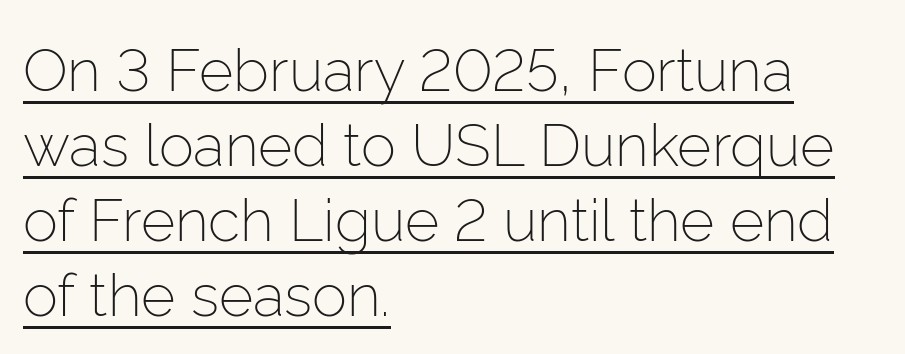
Weight: regular or lighter. The rendering anchors every line to the left-hand side. In terms of leading, this rendering sits right in the middle. Note: no serifs on the glyphs. Character widths vary here, with narrow letters taking less room than wide ones.
